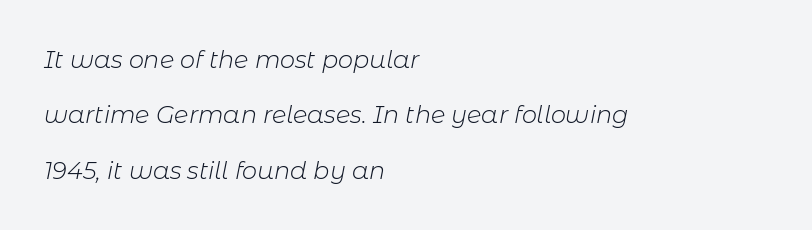
Q: Is the text bold? A: No.
Q: Is the text italic (slanted)? A: Yes, it leans right by about 11 degrees.
Q: Is the text underlined? A: No.
Q: How is the paragraph aligned? A: Left-aligned.
Q: Is the spacing between letters normal or unusually wide? A: Normal.
Q: Is the spacing between lines tight, normal or loose? A: Loose.
